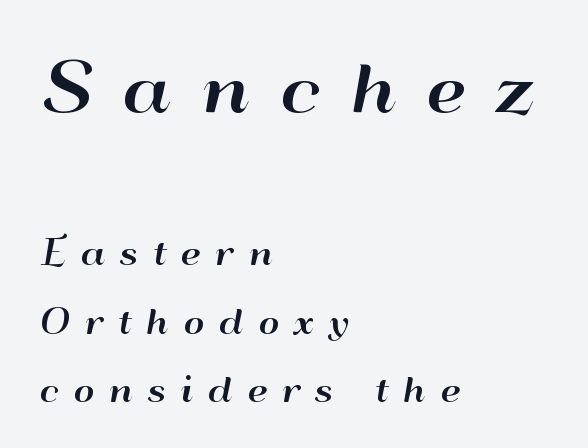
The image shows 65 px wide sans-serif type; set left-aligned, loose line spacing (2.13x), unusually wide letter spacing (+0.46 em), not underlined; the first (top) block is 2.03x larger; high stroke contrast and a small x-height.
